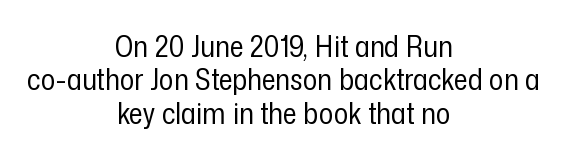
{"serif": "no", "italic": "no", "bold": "no", "weight": "regular", "width": "condensed", "stroke_contrast": "low", "x_height": "medium", "monospaced": "no", "underline": "no", "align": "center", "line_spacing": "tight", "line_spacing_ratio": 1.11, "letter_spacing": "normal", "letter_spacing_em": 0.0, "glyph_px": 30}
